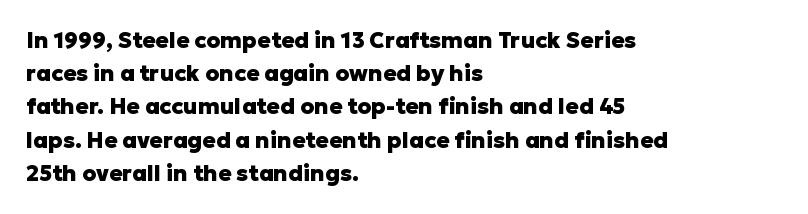
The image shows 22 px bold type, upright; set left-aligned, normal line spacing (1.51x), normal letter spacing, not underlined.
